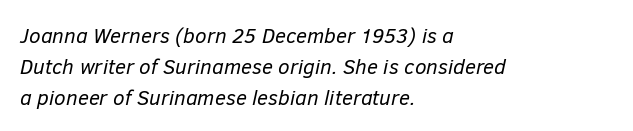
{"italic": "yes", "lean": "right", "slant_degrees": 12, "bold": "no", "underline": "no", "align": "left", "line_spacing": "normal", "line_spacing_ratio": 1.47, "letter_spacing": "normal", "letter_spacing_em": 0.0, "glyph_px": 21}
